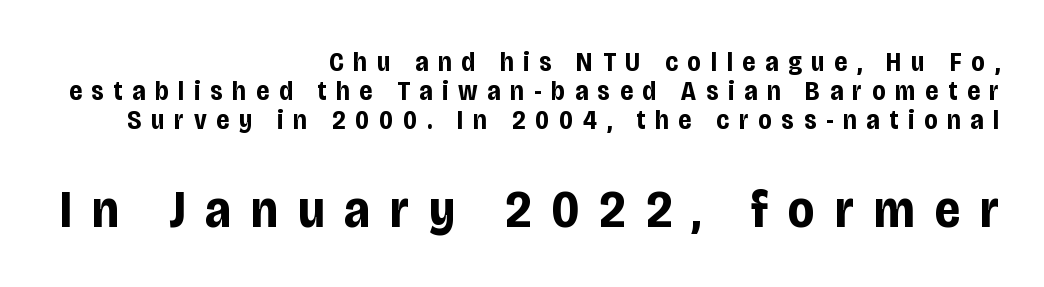
The image shows 54 px bold, condensed sans-serif type, upright; set right-aligned, tight line spacing (1.08x), unusually wide letter spacing (+0.37 em), not underlined; the second (bottom) block is 2.0x larger; low stroke contrast and a large x-height.
